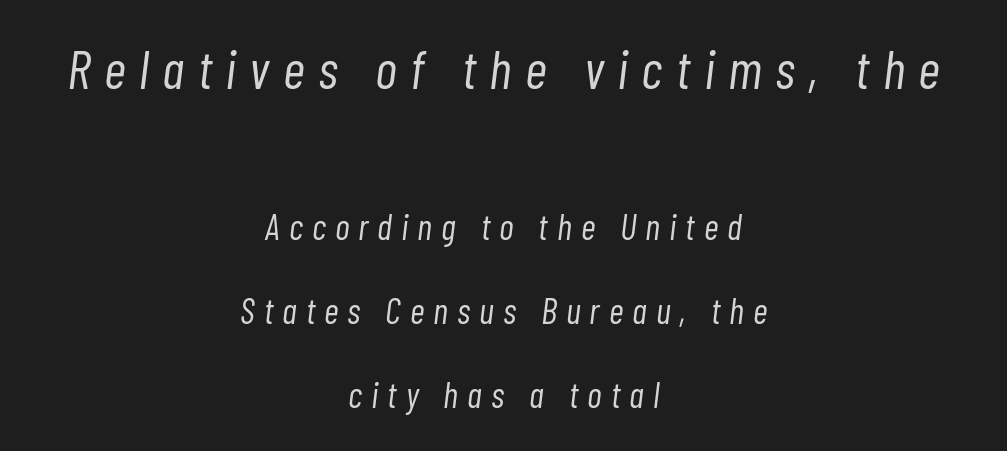
The passage shown is typed in a proportional face where columns would drift. Students, note that the glyphs here are deliberately spaced far apart. Reading top to bottom, the characters get smaller at the block break. The zone under the glyphs is completely vacant. Weight: regular or lighter.
